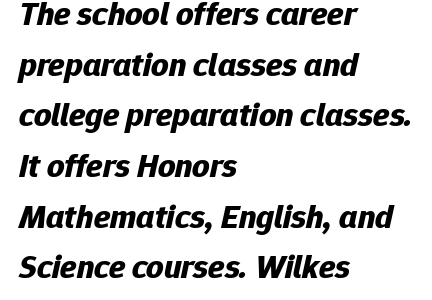
Q: Is the text bold? A: Yes.
Q: Is the text italic (slanted)? A: Yes, it leans right by about 12 degrees.
Q: Is the text underlined? A: No.
Q: How is the paragraph aligned? A: Left-aligned.
Q: Is the spacing between letters normal or unusually wide? A: Normal.
Q: Is the spacing between lines tight, normal or loose? A: Normal.
Q: Width (condensed, normal, or wide)? A: Normal.
Q: Stroke contrast? A: Low.
Q: x-height? A: Medium.
Q: Monospaced? A: No.
